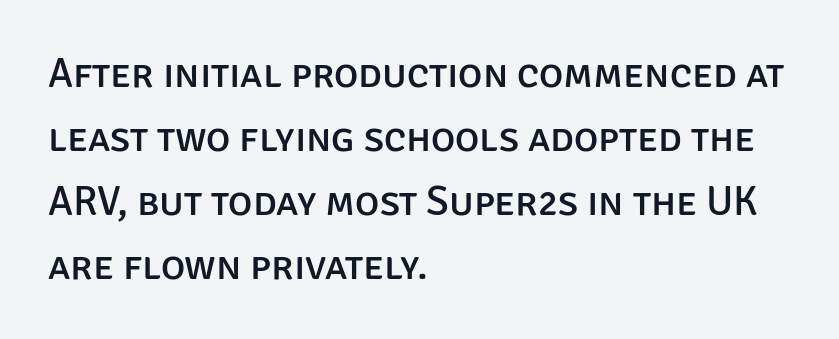
{"serif": "no", "italic": "no", "width": "normal", "stroke_contrast": "low", "x_height": "large", "monospaced": "no", "underline": "no", "align": "left", "line_spacing": "normal", "line_spacing_ratio": 1.56, "letter_spacing": "normal", "letter_spacing_em": 0.0, "glyph_px": 41}
